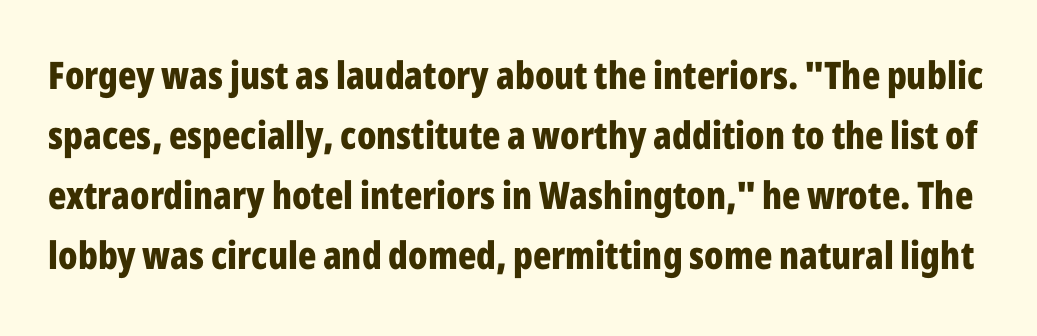
This rendering features lettering with no underline. In terms of posture, this sample is upright. To sum up the face: it is a sans, with no serifs. Short note: letters normally spaced. Is the type bold? Yes — the strokes are clearly thick and heavy.
